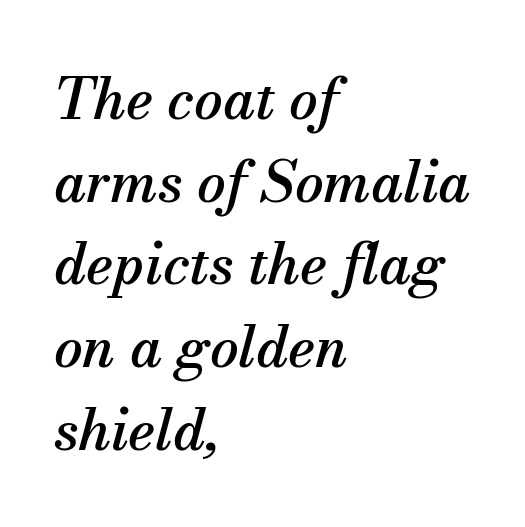
Layout note: lines flush left. Do the characters align in a grid? No, the font is proportional. The face used here has a pronounced slope to its letters. The specimen omits any rule beneath the text block's lines. Tracking value appears to be zero — textbook default spacing.
